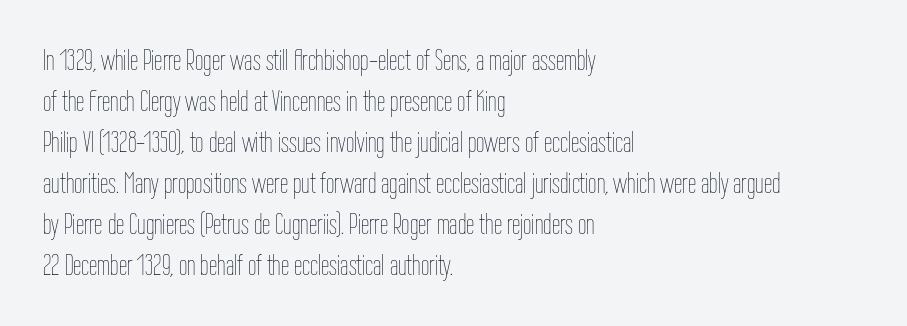
{"italic": "no", "bold": "no", "weight": "thin", "width": "condensed", "stroke_contrast": "low", "x_height": "medium", "monospaced": "no", "underline": "no", "align": "left", "line_spacing": "normal", "line_spacing_ratio": 1.37, "letter_spacing": "normal", "letter_spacing_em": 0.0, "glyph_px": 30}
